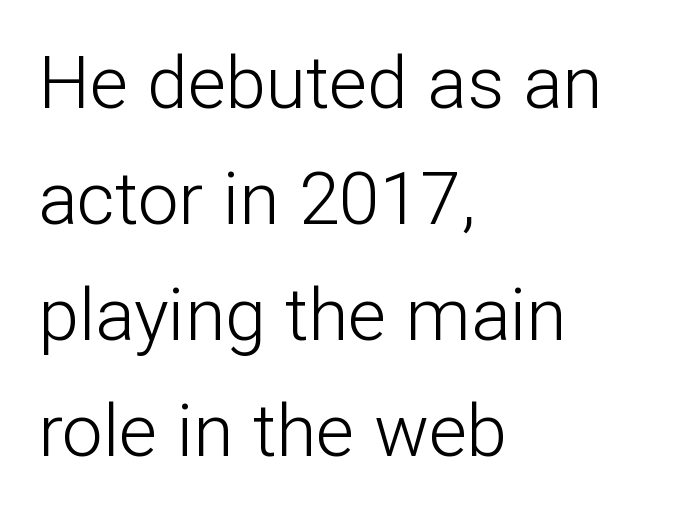
Are there feet on the stems? There aren't — it's a sans. Spacing between characters is what you'd get straight out of the box. A roman cut, with each character standing at attention. Each letter keeps its own natural width here, so spacing adapts to shape. Is there much room between lines? A standard amount, neither cramped nor airy.
